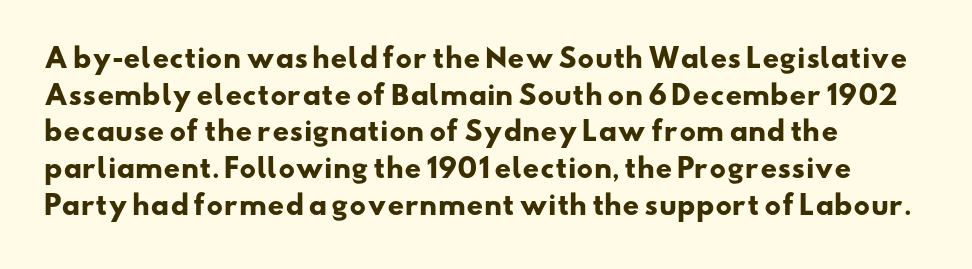
{"bold": "yes", "underline": "no", "align": "left", "line_spacing": "normal", "line_spacing_ratio": 1.41, "letter_spacing": "normal", "letter_spacing_em": 0.0, "glyph_px": 26}
